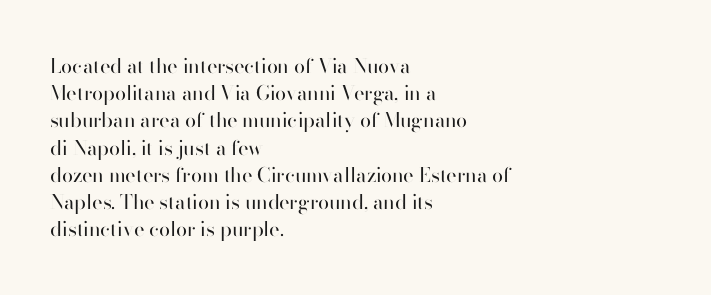
Q: Is the text bold? A: No.
Q: Is the text italic (slanted)? A: No, it is upright.
Q: Is the text underlined? A: No.
Q: How is the paragraph aligned? A: Left-aligned.
Q: Is the spacing between letters normal or unusually wide? A: Normal.
Q: Is the spacing between lines tight, normal or loose? A: Normal.
